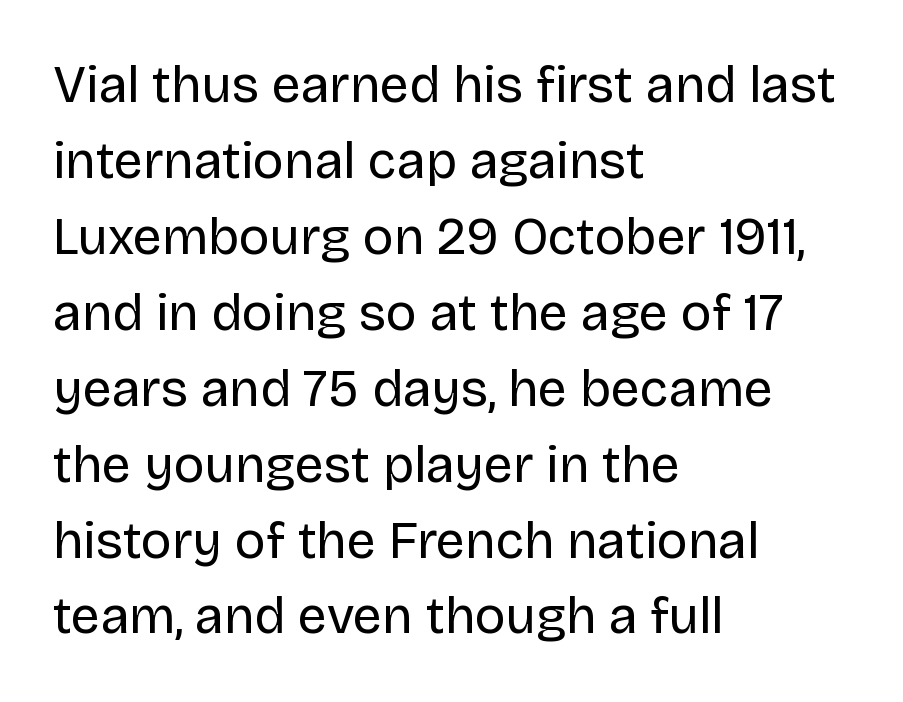
The image shows 52 px regular-weight sans-serif type, upright; set left-aligned, normal line spacing (1.46x), normal letter spacing, not underlined; low stroke contrast and a large x-height.
